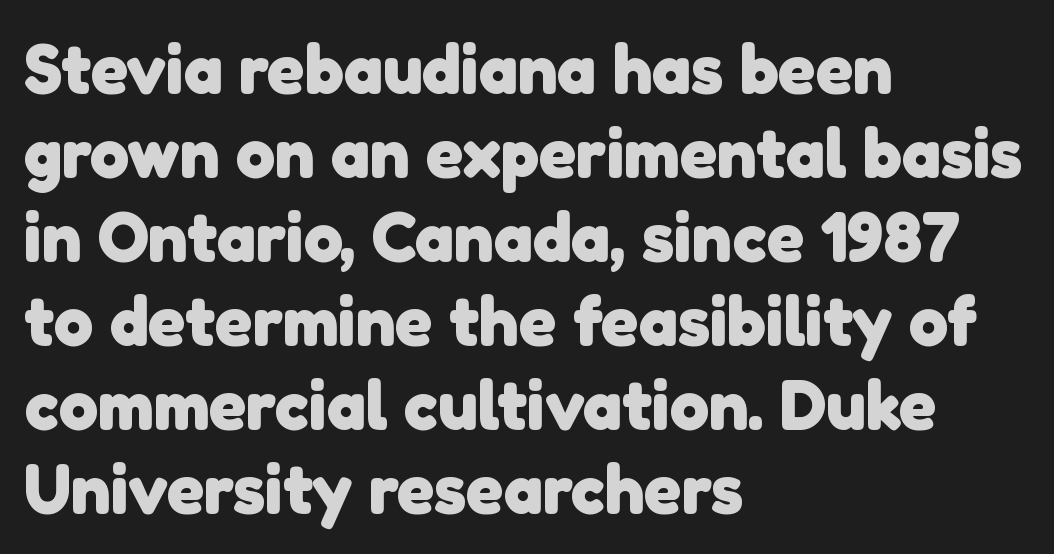
{"serif": "no", "bold": "yes", "weight": "heavy", "width": "normal", "stroke_contrast": "low", "x_height": "medium", "monospaced": "no", "underline": "no", "align": "left", "line_spacing_ratio": 1.2, "letter_spacing": "normal", "letter_spacing_em": 0.0, "glyph_px": 70}
